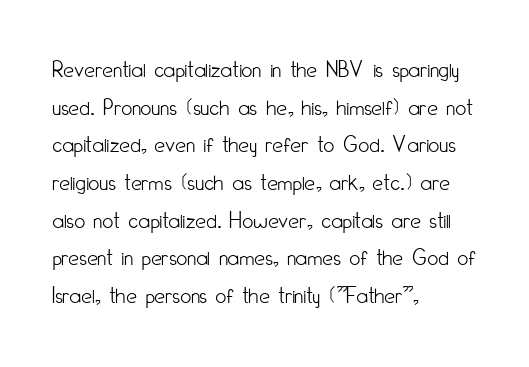
The image shows 24 px text type, upright; set left-aligned, normal line spacing (1.57x), normal letter spacing, not underlined.
